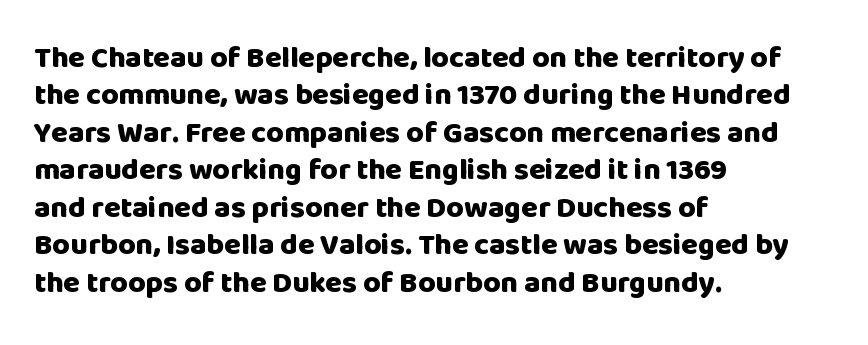
{"serif": "no", "italic": "no", "bold": "yes", "weight": "heavy", "width": "normal", "stroke_contrast": "low", "x_height": "large", "monospaced": "no", "underline": "no", "align": "left", "line_spacing": "normal", "line_spacing_ratio": 1.25, "letter_spacing": "normal", "letter_spacing_em": 0.0, "glyph_px": 30}
